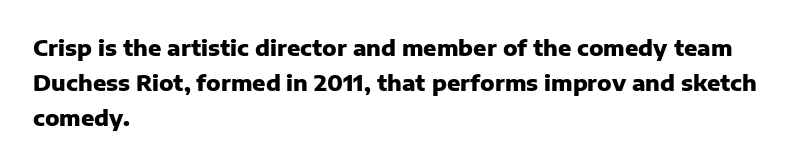
Q: Is the text bold? A: Yes.
Q: Is the text italic (slanted)? A: No, it is upright.
Q: Is the text underlined? A: No.
Q: How is the paragraph aligned? A: Left-aligned.
Q: Is the spacing between letters normal or unusually wide? A: Normal.
Q: Is the spacing between lines tight, normal or loose? A: Normal.
